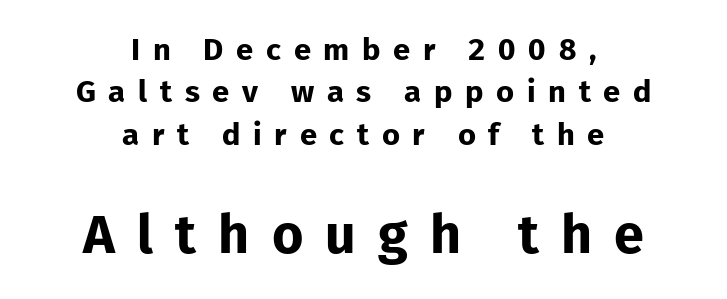
Q: Is the text bold? A: Yes.
Q: Is the text italic (slanted)? A: No, it is upright.
Q: Is the typeface a serif or a sans-serif typeface? A: Sans-serif.
Q: Is the text underlined? A: No.
Q: How is the paragraph aligned? A: Centered.
Q: Is the spacing between letters normal or unusually wide? A: Unusually wide.
Q: Is the spacing between lines tight, normal or loose? A: Normal.
Q: Which block of text is set in a larger size, the first (top) or the second (bottom)? A: The second (bottom) one.
Q: Width (condensed, normal, or wide)? A: Normal.
Q: Stroke contrast? A: Low.
Q: x-height? A: Medium.
Q: Monospaced? A: No.
